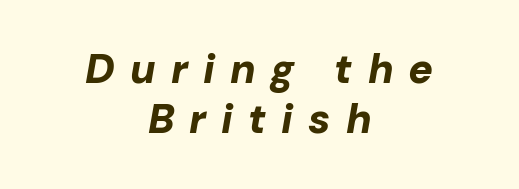
{"italic": "yes", "lean": "right", "slant_degrees": 10, "bold": "yes", "weight": "bold", "width": "normal", "stroke_contrast": "low", "x_height": "medium", "monospaced": "no", "underline": "no", "align": "center", "line_spacing_ratio": 1.22, "letter_spacing": "wide", "letter_spacing_em": 0.37, "glyph_px": 41}
